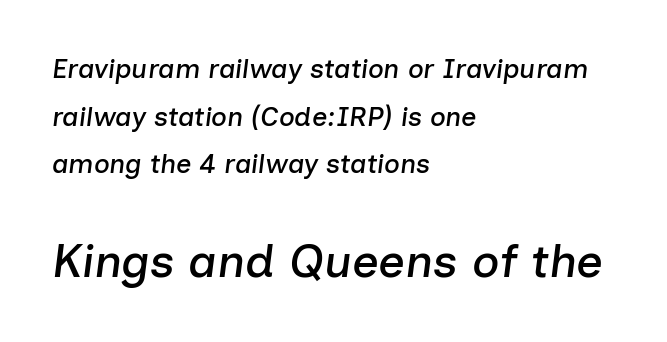
Q: Is the text italic (slanted)? A: Yes, it leans right by about 7 degrees.
Q: Is the text underlined? A: No.
Q: How is the paragraph aligned? A: Left-aligned.
Q: Is the spacing between letters normal or unusually wide? A: Normal.
Q: Which block of text is set in a larger size, the first (top) or the second (bottom)? A: The second (bottom) one.
Q: Width (condensed, normal, or wide)? A: Normal.
Q: Stroke contrast? A: Low.
Q: x-height? A: Medium.
Q: Monospaced? A: No.
